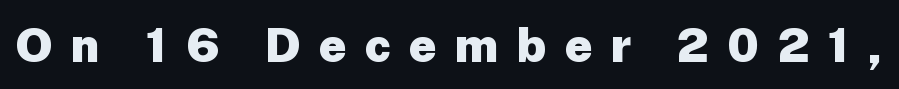
The image shows 48 px heavy sans-serif type, upright; set unusually wide letter spacing (+0.38 em), not underlined; low stroke contrast and a medium x-height.
